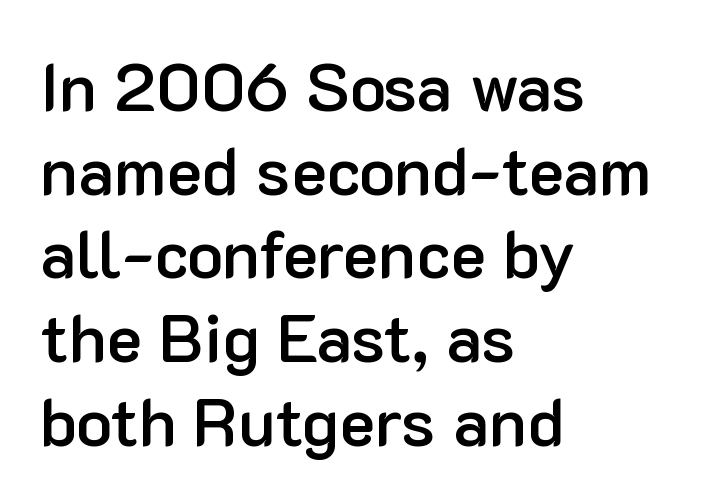
{"serif": "no", "italic": "no", "bold": "semi", "weight": "semibold", "width": "normal", "stroke_contrast": "low", "x_height": "medium", "monospaced": "no", "underline": "no", "align": "left", "line_spacing": "normal", "line_spacing_ratio": 1.25, "letter_spacing": "normal", "letter_spacing_em": 0.0, "glyph_px": 67}
